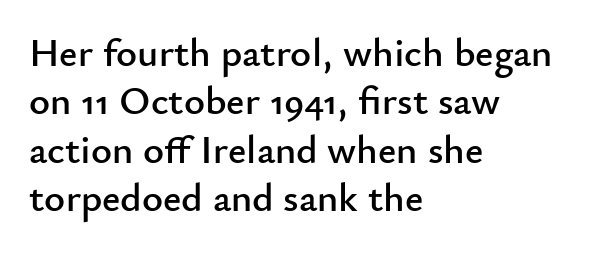
The image shows 40 px sans-serif type, upright; set left-aligned, line spacing 1.21x, normal letter spacing, not underlined; low stroke contrast and a small x-height.
